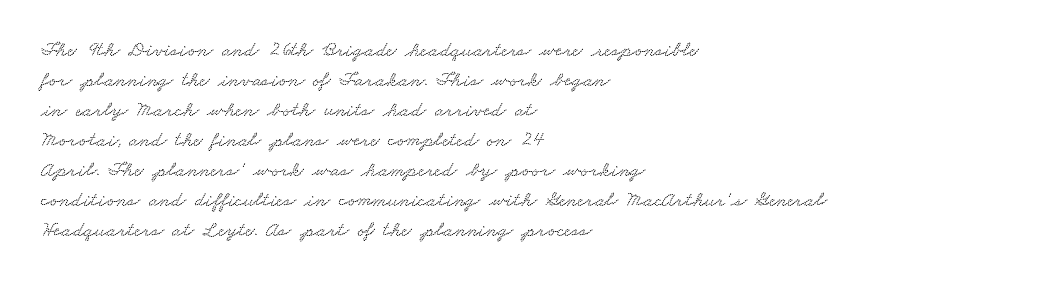
{"underline": "no", "align": "left", "line_spacing": "normal", "line_spacing_ratio": 1.43, "letter_spacing": "normal", "letter_spacing_em": 0.0, "glyph_px": 21}
